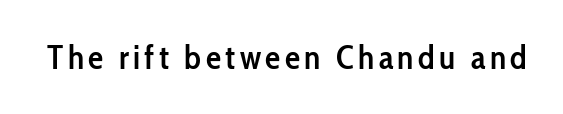
Anything drawn beneath the words? Only blank space. Each glyph is drawn with semibold strokes, heavier than normal yet not fully bold. Type style note: lacks serifs. The letters advance in unequal steps, a hallmark of proportional type. Rendered with straight, roman letterforms.
